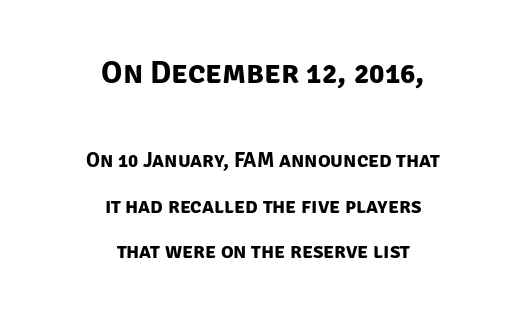
{"serif": "no", "bold": "yes", "weight": "bold", "width": "normal", "stroke_contrast": "low", "x_height": "large", "monospaced": "no", "underline": "no", "align": "center", "line_spacing": "loose", "line_spacing_ratio": 2.17, "letter_spacing": "normal", "letter_spacing_em": 0.0, "larger_block": "first", "size_ratio": 1.52, "glyph_px": 32}
